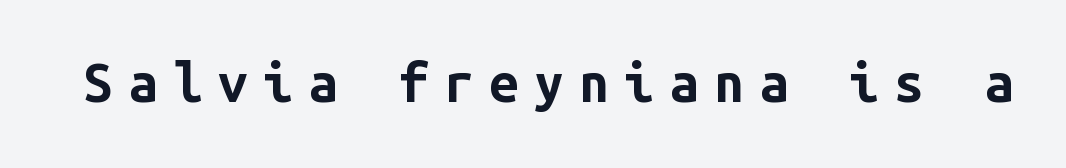
A dark, heavy texture on the line: the type is bold. Posture: vertical. The gap between lines stays unmarked. Is this a fixed-width face? Yes — each glyph sits in an identical cell.
